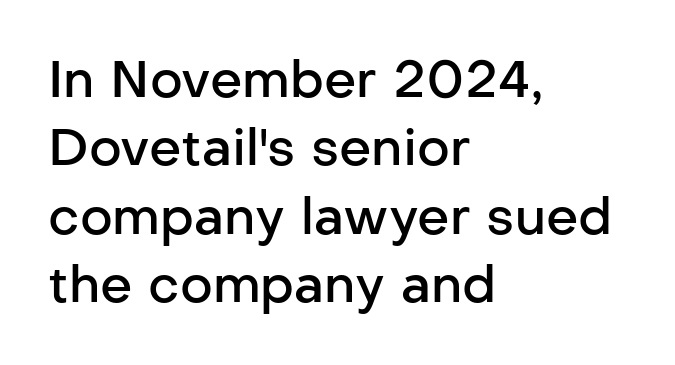
The image shows 51 px semibold sans-serif type, upright; set left-aligned, normal line spacing (1.34x), normal letter spacing, not underlined; low stroke contrast and a medium x-height.
